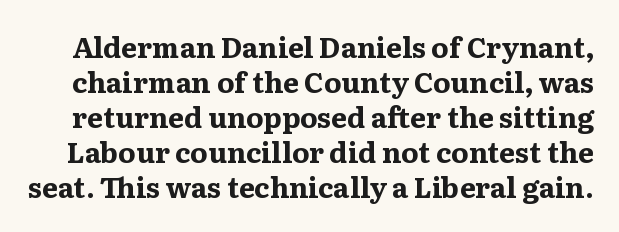
{"serif": "yes", "italic": "no", "bold": "yes", "weight": "bold", "width": "wide", "stroke_contrast": "medium", "x_height": "medium", "monospaced": "no", "underline": "no", "line_spacing": "normal", "line_spacing_ratio": 1.25, "letter_spacing": "normal", "letter_spacing_em": 0.0, "glyph_px": 28}
